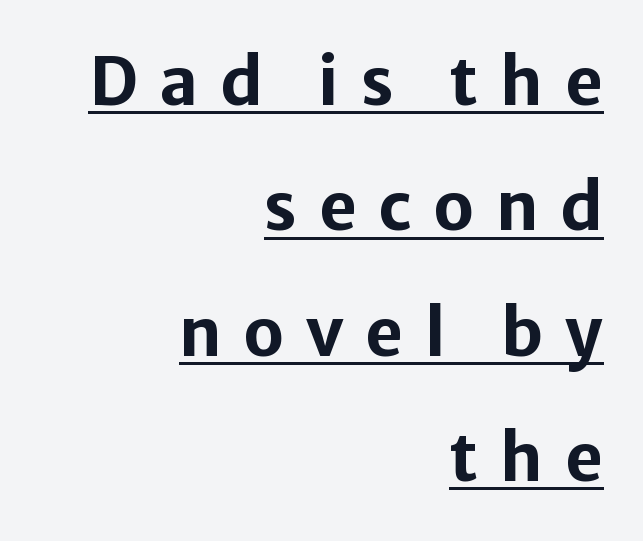
Typographic density is high because the face is bold. Layout note: lines flush right. Underlined type. How are the letters spaced? Widely, with obvious added tracking. The type sits square on the baseline with zero lean.
